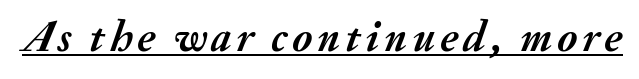
The image shows 44 px semibold type, italic (leaning right); set underlined; medium stroke contrast and a small x-height.
